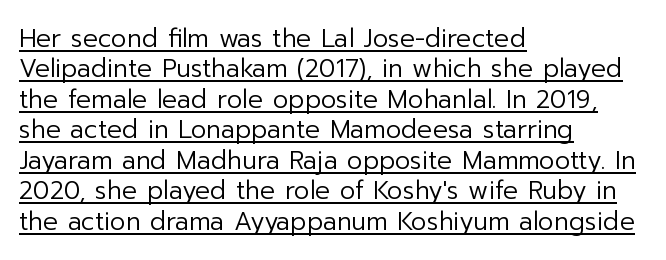
One-word summary of the alignment: left. The weight would be labelled regular, book, light, or lighter still. Decoration check: the copy is underlined. You could call the tracking neutral — neither tight nor loose. These lines were composed using upright roman letters.
